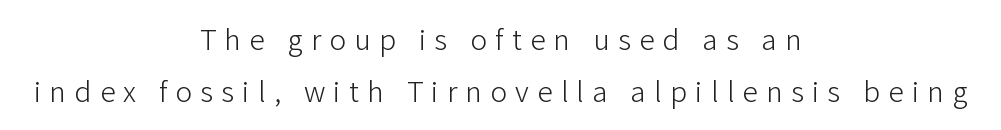
Caption: face not bold, strokes unweighted. The rendering shows plain stroke endings on the letterforms — a sans-serif design. This sample is center-justified, so both line endings float freely. Evenly set lines give the paragraph a standard silhouette. Proportional: the letters do not fall into vertical columns.
